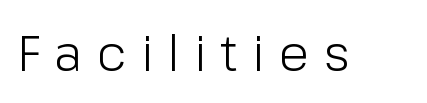
A quiet, ordinary-to-light weight characterises the typeface. The rendering inserts visible extra space after every character. Lines of text with bare space underneath. The rendering uses natural spacing where letterforms have individual widths. The lettering stays uniformly vertical, giving the passage a roman look. Is this a sans? Yes — the strokes have no serifs.
